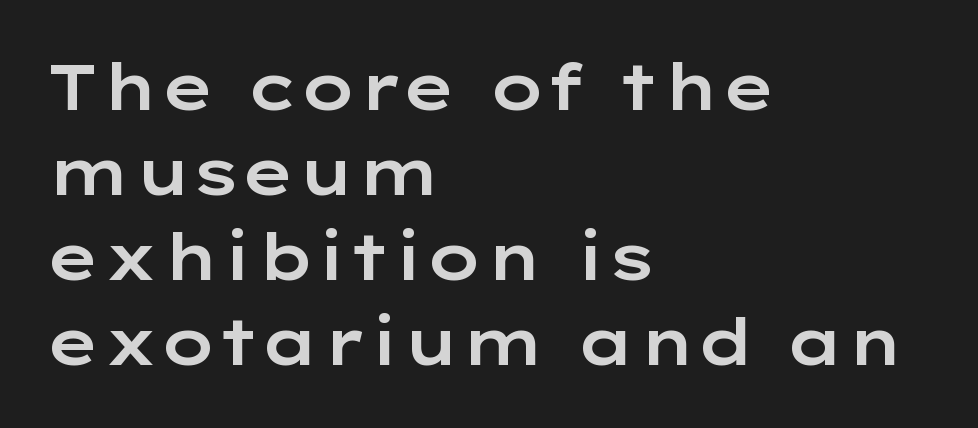
The image shows 64 px wide sans-serif type, upright; set left-aligned, normal line spacing (1.33x), normal letter spacing, not underlined; low stroke contrast and a medium x-height.
